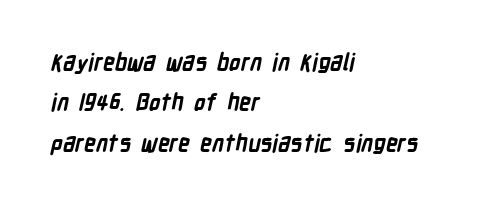
The image shows 23 px bold type; set left-aligned, line spacing 1.76x, normal letter spacing, not underlined.
